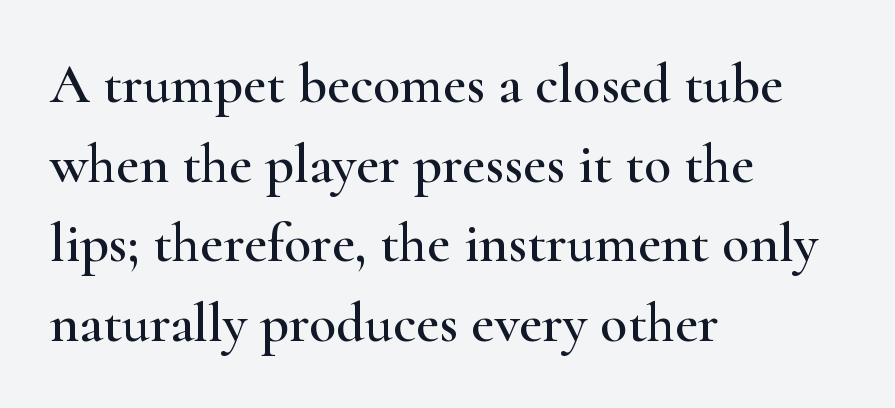
{"serif": "yes", "italic": "no", "width": "wide", "stroke_contrast": "high", "x_height": "small", "monospaced": "no", "underline": "no", "align": "left", "line_spacing": "normal", "line_spacing_ratio": 1.42, "letter_spacing": "normal", "letter_spacing_em": 0.0, "glyph_px": 56}
